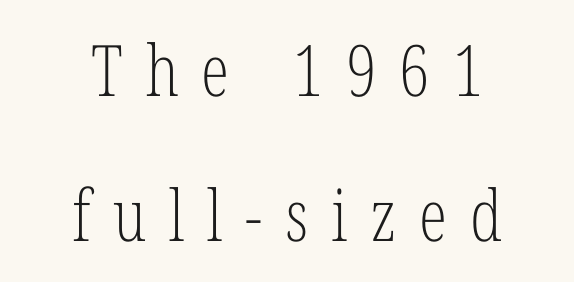
Q: Is the text bold? A: No.
Q: Is the text italic (slanted)? A: No, it is upright.
Q: Is the typeface a serif or a sans-serif typeface? A: Serif.
Q: Is the text underlined? A: No.
Q: How is the paragraph aligned? A: Centered.
Q: Is the spacing between letters normal or unusually wide? A: Unusually wide.
Q: Is the spacing between lines tight, normal or loose? A: Loose.
Q: Width (condensed, normal, or wide)? A: Condensed.
Q: Stroke contrast? A: Low.
Q: x-height? A: Medium.
Q: Monospaced? A: No.
